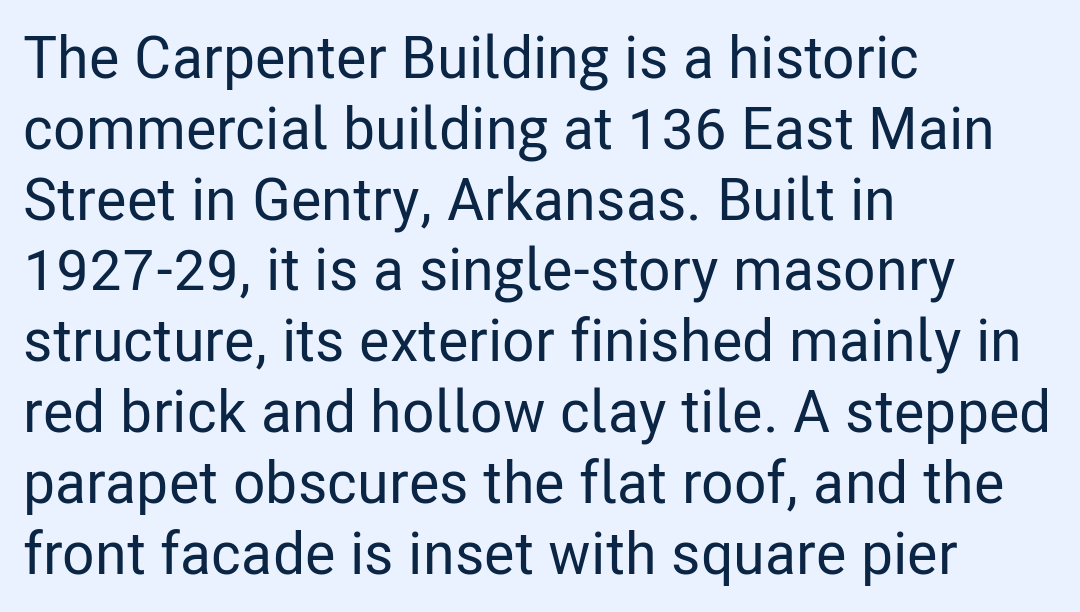
Character widths vary here, with narrow letters taking less room than wide ones. The setting favours the left margin, as ordinary paragraphs usually do. These lines were composed using upright roman letters. Standard letterfit; no display-style spreading of the glyphs.
